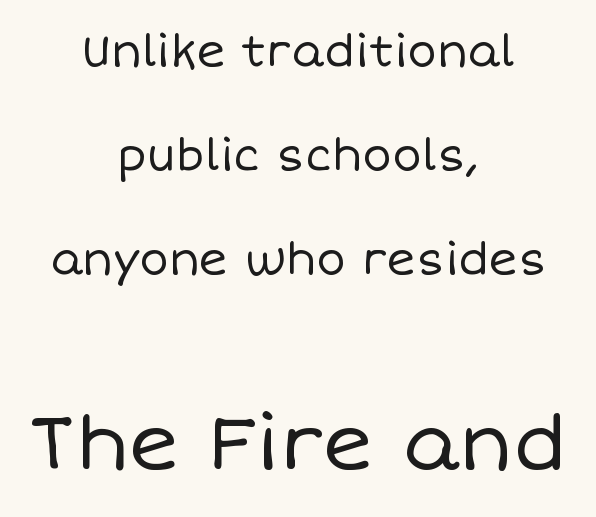
The image shows 77 px regular-weight type, upright; set centered, loose line spacing (2.36x), normal letter spacing, not underlined; the second (bottom) block is 1.75x larger; low stroke contrast and a large x-height.
